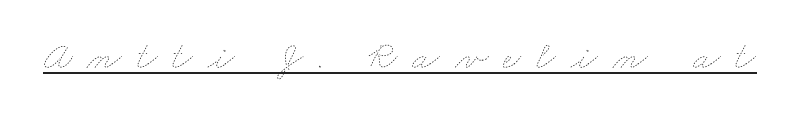
The image shows 40 px thin, wide type; set unusually wide letter spacing (+0.37 em), underlined; low stroke contrast and a small x-height.
